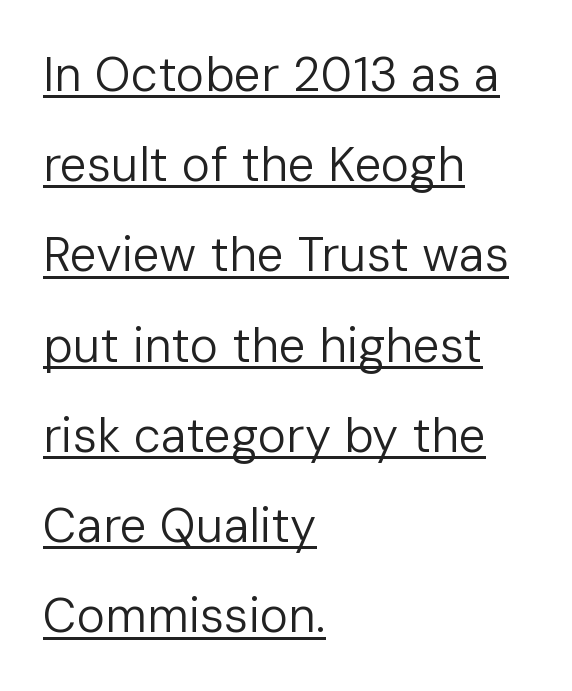
{"serif": "no", "italic": "no", "bold": "no", "weight": "regular", "width": "normal", "stroke_contrast": "low", "x_height": "medium", "monospaced": "no", "underline": "yes", "align": "left", "line_spacing_ratio": 1.88, "letter_spacing": "normal", "letter_spacing_em": 0.0, "glyph_px": 48}
